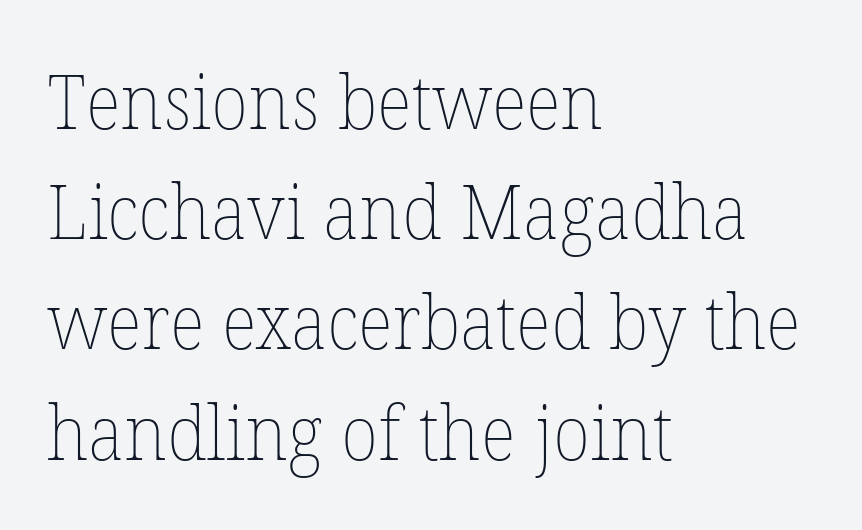
Q: Is the text bold? A: No.
Q: Is the text italic (slanted)? A: No, it is upright.
Q: Is the text underlined? A: No.
Q: How is the paragraph aligned? A: Left-aligned.
Q: Is the spacing between letters normal or unusually wide? A: Normal.
Q: Is the spacing between lines tight, normal or loose? A: Normal.
Q: Width (condensed, normal, or wide)? A: Normal.
Q: Stroke contrast? A: Low.
Q: x-height? A: Medium.
Q: Monospaced? A: No.
